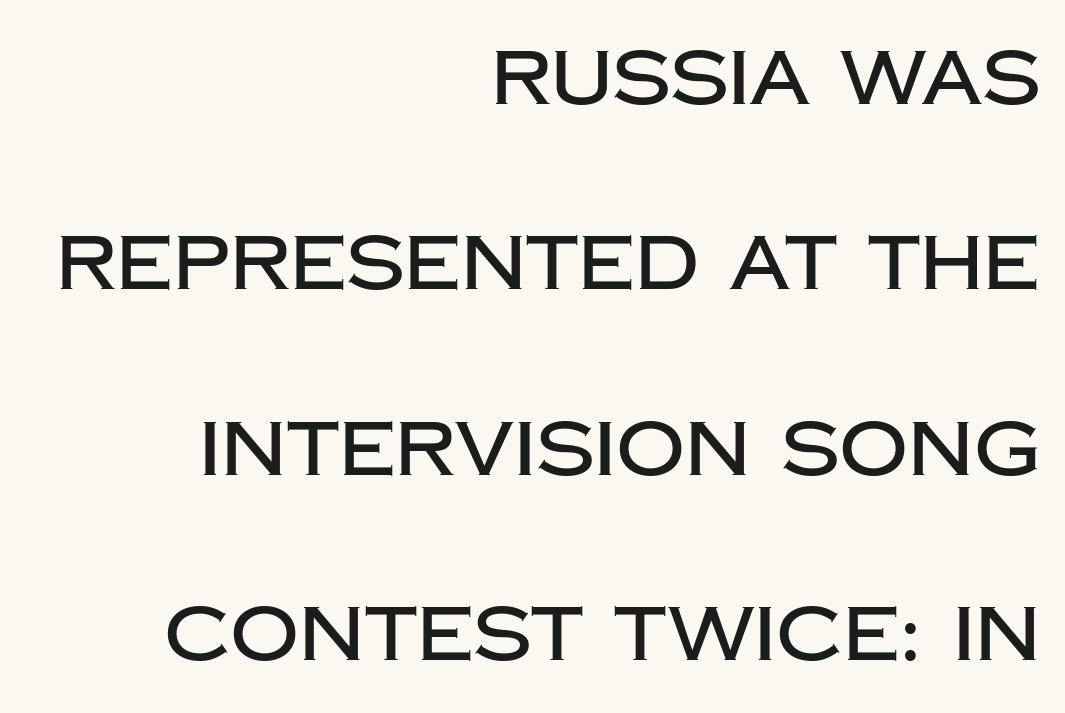
The image shows 76 px sans-serif type, upright; set right-aligned, loose line spacing (2.44x), normal letter spacing, not underlined; low stroke contrast and a large x-height.
